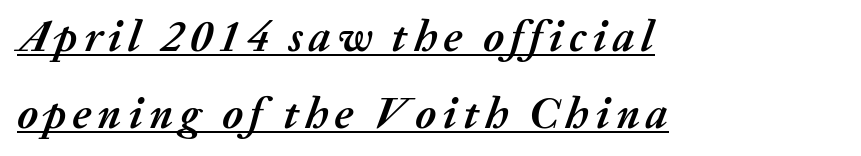
The image shows 44 px semibold type, italic (leaning right); set left-aligned, line spacing 1.74x, underlined; medium stroke contrast and a medium x-height.
